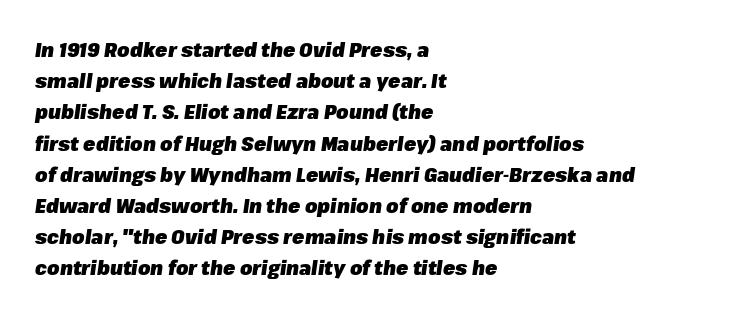
Q: Is the text bold? A: Yes.
Q: Is the text italic (slanted)? A: Yes, it leans right by about 8 degrees.
Q: Is the text underlined? A: No.
Q: How is the paragraph aligned? A: Left-aligned.
Q: Is the spacing between letters normal or unusually wide? A: Normal.
Q: Is the spacing between lines tight, normal or loose? A: Normal.
